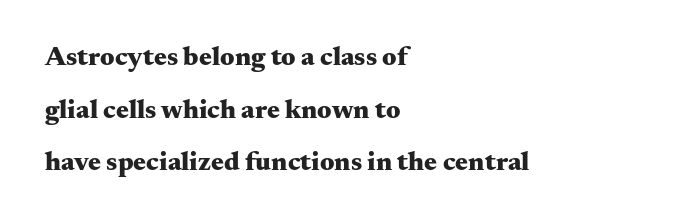
The image shows 27 px bold type, upright; set left-aligned, loose line spacing (1.95x), normal letter spacing, not underlined.
